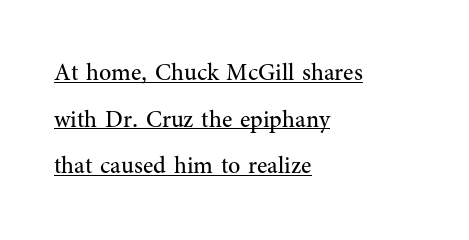
What decoration does the sample have? An underline. Where is the straight margin? On the left. Stem width sits at or under what a default text font uses. Honestly, the rows look like they've been pulled way apart.
